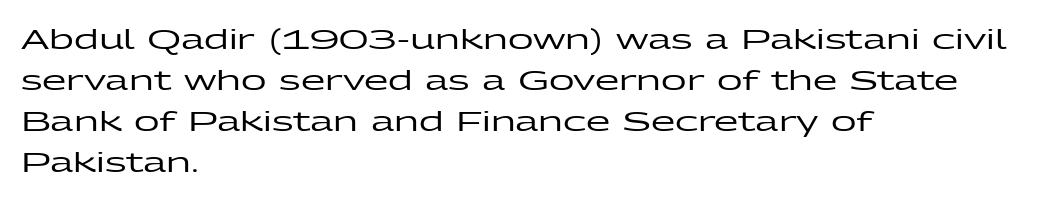
The image shows 28 px wide sans-serif type, upright; set left-aligned, normal line spacing (1.47x), normal letter spacing, not underlined; low stroke contrast and a medium x-height.
